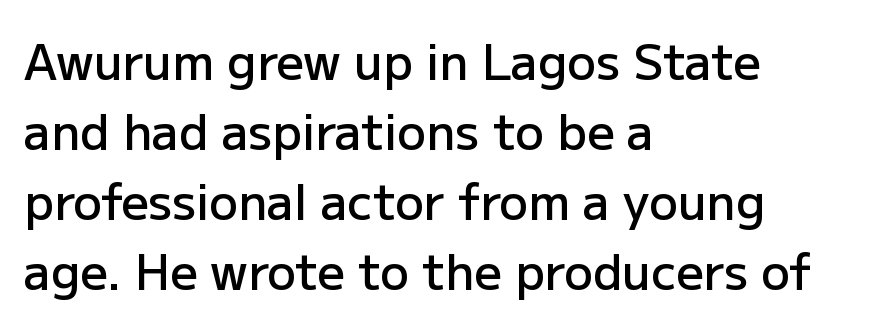
{"serif": "no", "italic": "no", "bold": "semi", "weight": "semibold", "width": "normal", "stroke_contrast": "low", "x_height": "medium", "monospaced": "no", "underline": "no", "align": "left", "line_spacing": "normal", "line_spacing_ratio": 1.46, "letter_spacing": "normal", "letter_spacing_em": 0.0, "glyph_px": 48}
